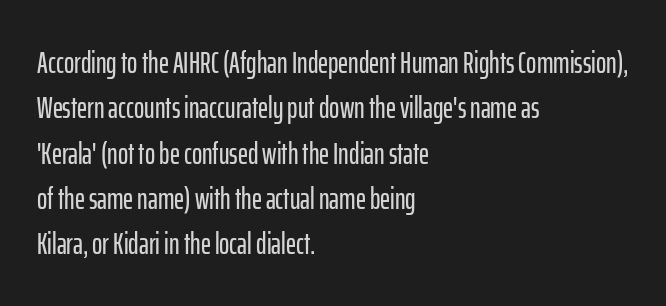
Q: Is the text italic (slanted)? A: No, it is upright.
Q: Is the typeface a serif or a sans-serif typeface? A: Sans-serif.
Q: Is the text underlined? A: No.
Q: How is the paragraph aligned? A: Left-aligned.
Q: Is the spacing between letters normal or unusually wide? A: Normal.
Q: Is the spacing between lines tight, normal or loose? A: Normal.
Q: Width (condensed, normal, or wide)? A: Condensed.
Q: Stroke contrast? A: Low.
Q: x-height? A: Medium.
Q: Monospaced? A: No.
